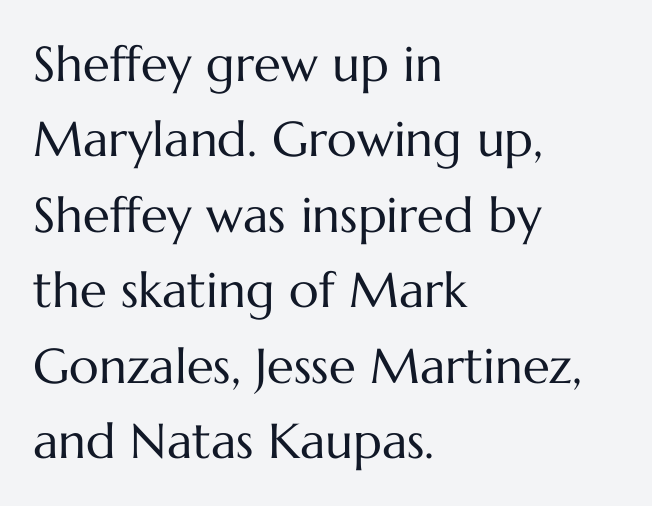
{"italic": "no", "bold": "no", "weight": "regular", "width": "normal", "stroke_contrast": "medium", "x_height": "medium", "monospaced": "no", "underline": "no", "align": "left", "line_spacing": "normal", "line_spacing_ratio": 1.54, "letter_spacing": "normal", "letter_spacing_em": 0.0, "glyph_px": 49}
